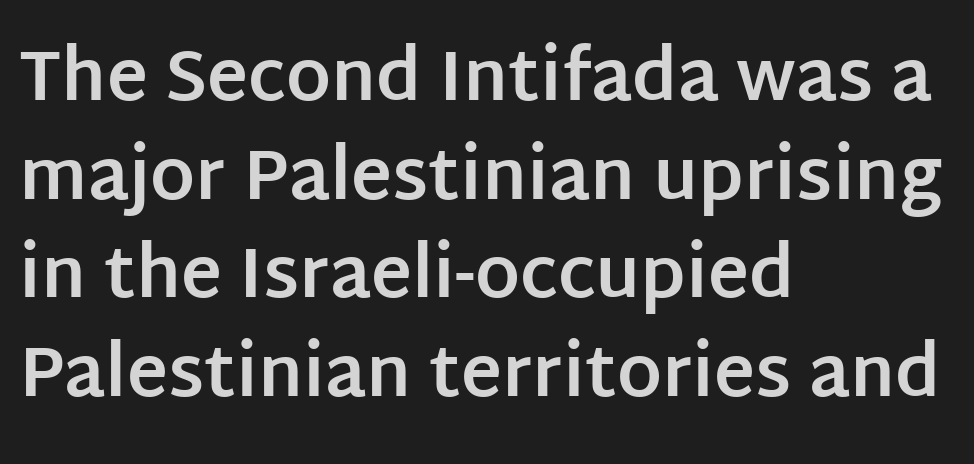
Q: Is the text bold? A: Yes.
Q: Is the text italic (slanted)? A: No, it is upright.
Q: Is the typeface a serif or a sans-serif typeface? A: Sans-serif.
Q: Is the text underlined? A: No.
Q: How is the paragraph aligned? A: Left-aligned.
Q: Is the spacing between letters normal or unusually wide? A: Normal.
Q: Is the spacing between lines tight, normal or loose? A: Normal.
Q: Width (condensed, normal, or wide)? A: Normal.
Q: Stroke contrast? A: Low.
Q: x-height? A: Large.
Q: Monospaced? A: No.
